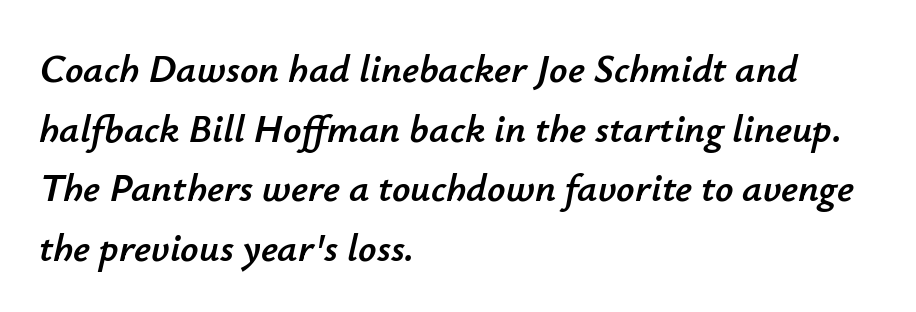
The image shows 40 px text type, italic (leaning right); set left-aligned, normal line spacing (1.49x), normal letter spacing, not underlined; low stroke contrast and a small x-height.
